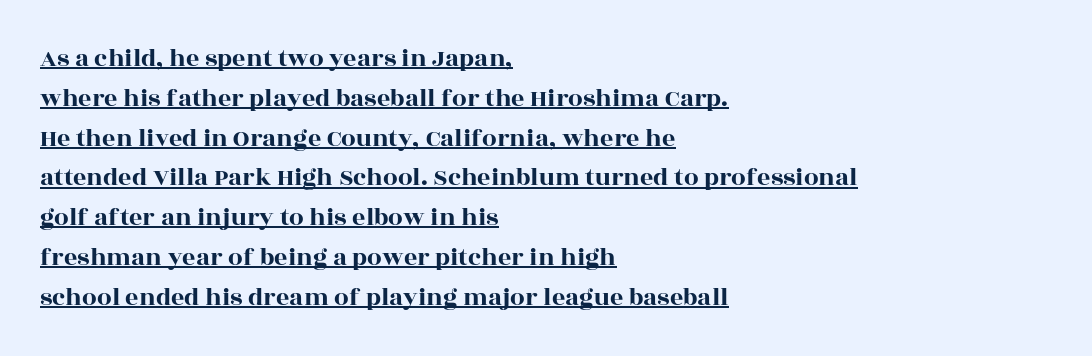
{"italic": "no", "underline": "yes", "align": "left", "line_spacing": "normal", "line_spacing_ratio": 1.53, "letter_spacing": "normal", "letter_spacing_em": 0.0, "glyph_px": 26}
